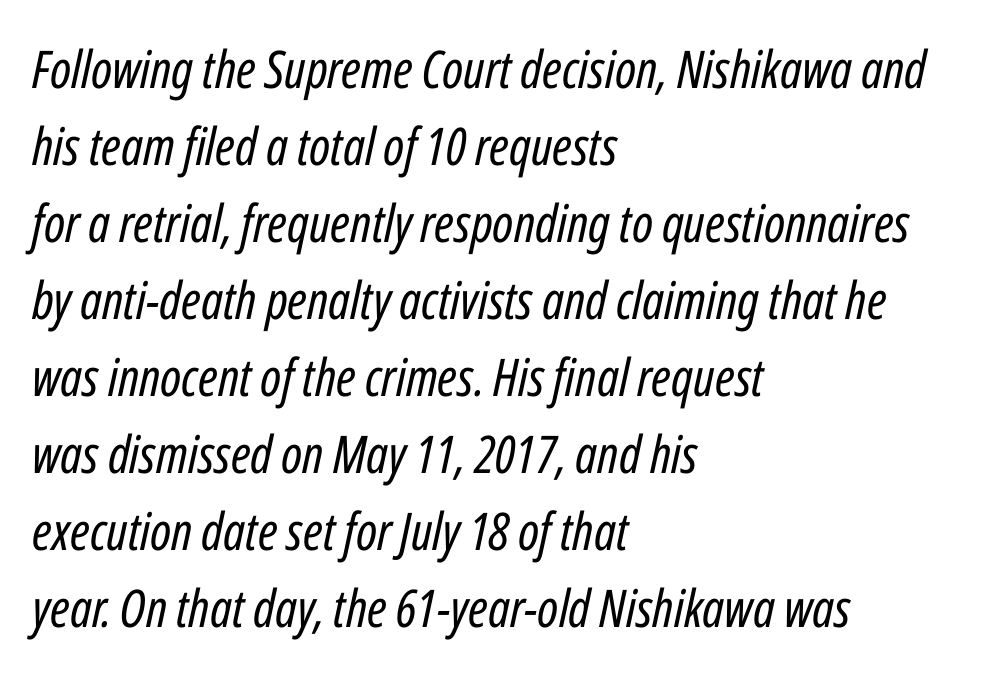
{"italic": "yes", "lean": "right", "slant_degrees": 12, "bold": "no", "weight": "regular", "width": "condensed", "stroke_contrast": "low", "x_height": "medium", "monospaced": "no", "underline": "no", "align": "left", "line_spacing": "normal", "line_spacing_ratio": 1.48, "letter_spacing": "normal", "letter_spacing_em": 0.0, "glyph_px": 52}
